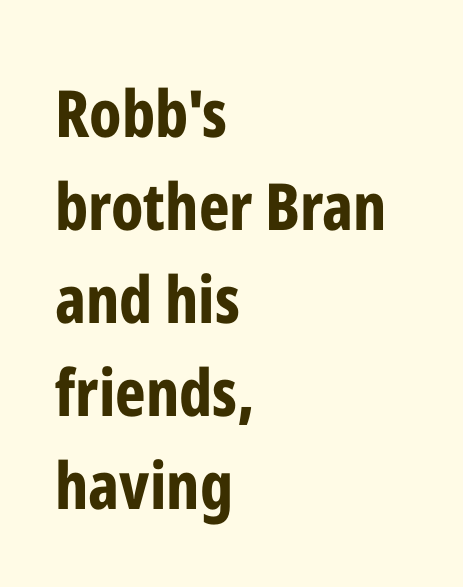
The image shows 65 px bold, condensed sans-serif type, upright; set left-aligned, normal line spacing (1.43x), normal letter spacing, not underlined; low stroke contrast and a medium x-height.
